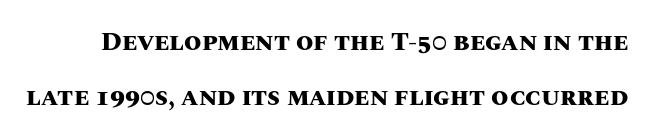
Q: Is the text bold? A: Yes.
Q: Is the text italic (slanted)? A: No, it is upright.
Q: Is the text underlined? A: No.
Q: Is the spacing between letters normal or unusually wide? A: Normal.
Q: Is the spacing between lines tight, normal or loose? A: Loose.
